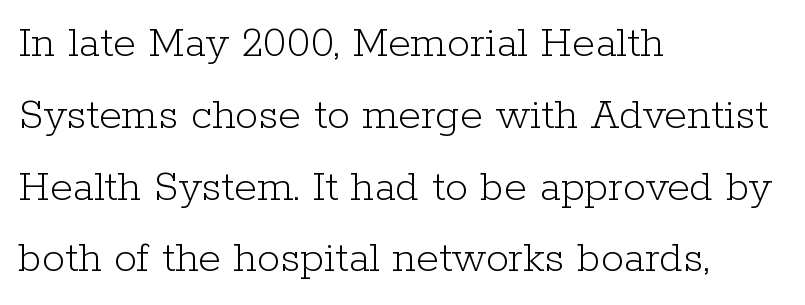
Q: Is the text bold? A: No.
Q: Is the text italic (slanted)? A: No, it is upright.
Q: Is the typeface a serif or a sans-serif typeface? A: Serif.
Q: Is the text underlined? A: No.
Q: How is the paragraph aligned? A: Left-aligned.
Q: Is the spacing between letters normal or unusually wide? A: Normal.
Q: Is the spacing between lines tight, normal or loose? A: Normal.
Q: Width (condensed, normal, or wide)? A: Normal.
Q: Stroke contrast? A: Low.
Q: x-height? A: Medium.
Q: Monospaced? A: No.
